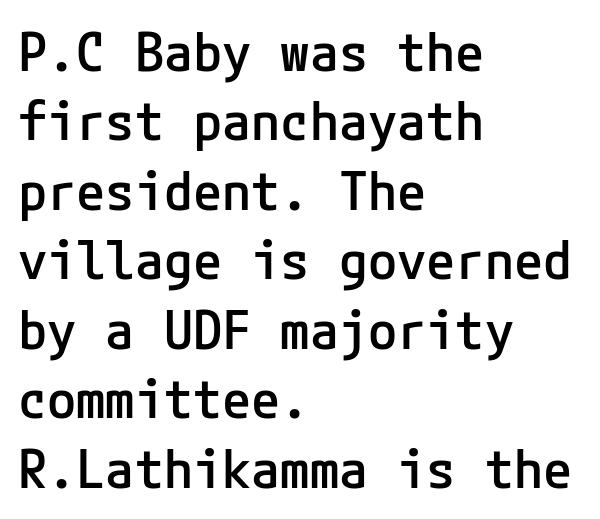
{"serif": "no", "italic": "no", "bold": "semi", "weight": "semibold", "width": "normal", "stroke_contrast": "low", "x_height": "medium", "underline": "no", "align": "left", "line_spacing": "normal", "line_spacing_ratio": 1.31, "letter_spacing": "normal", "letter_spacing_em": 0.0, "glyph_px": 53}
